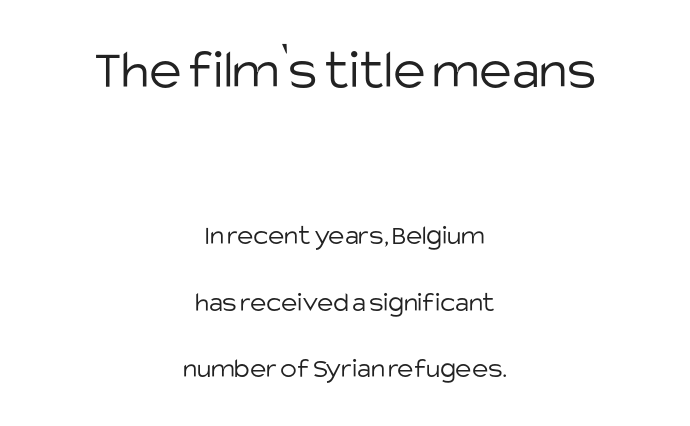
Q: Is the text bold? A: No.
Q: Is the text italic (slanted)? A: No, it is upright.
Q: Is the typeface a serif or a sans-serif typeface? A: Sans-serif.
Q: Is the text underlined? A: No.
Q: How is the paragraph aligned? A: Centered.
Q: Is the spacing between letters normal or unusually wide? A: Normal.
Q: Is the spacing between lines tight, normal or loose? A: Loose.
Q: Which block of text is set in a larger size, the first (top) or the second (bottom)? A: The first (top) one.
Q: Width (condensed, normal, or wide)? A: Normal.
Q: Stroke contrast? A: Low.
Q: x-height? A: Large.
Q: Monospaced? A: No.
